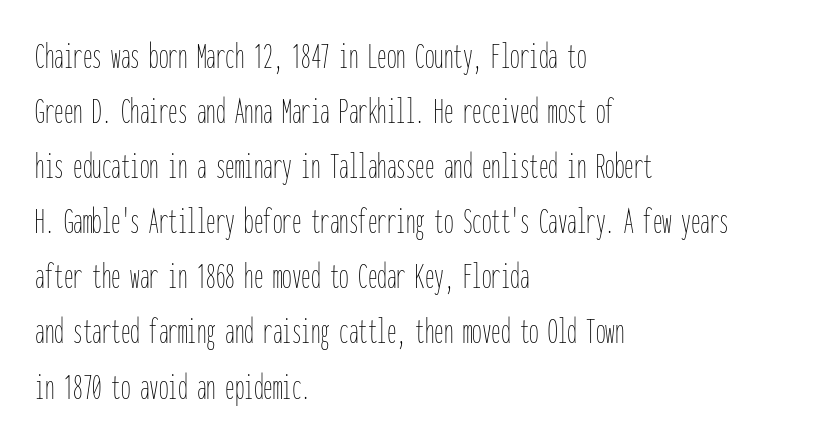
{"italic": "no", "bold": "no", "weight": "thin", "width": "condensed", "stroke_contrast": "low", "x_height": "medium", "monospaced": "yes", "underline": "no", "align": "left", "line_spacing": "normal", "line_spacing_ratio": 1.45, "letter_spacing": "normal", "letter_spacing_em": 0.0, "glyph_px": 38}
